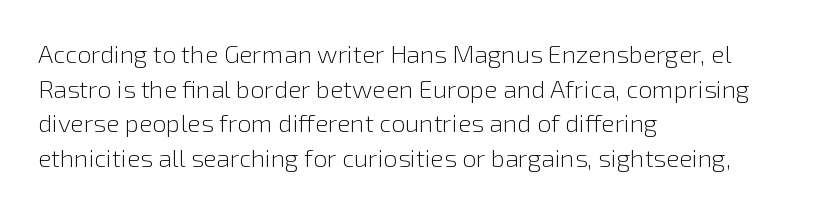
The letters stand straight up with perfectly vertical stems. The typesetter chose a ragged-right arrangement here. What's the leading like? Ordinary, nothing unusual. Nothing unusual about the tracking: characters are spaced as the font intends. Is the stroke heavy? The answer is a plain regular-or-lighter.
